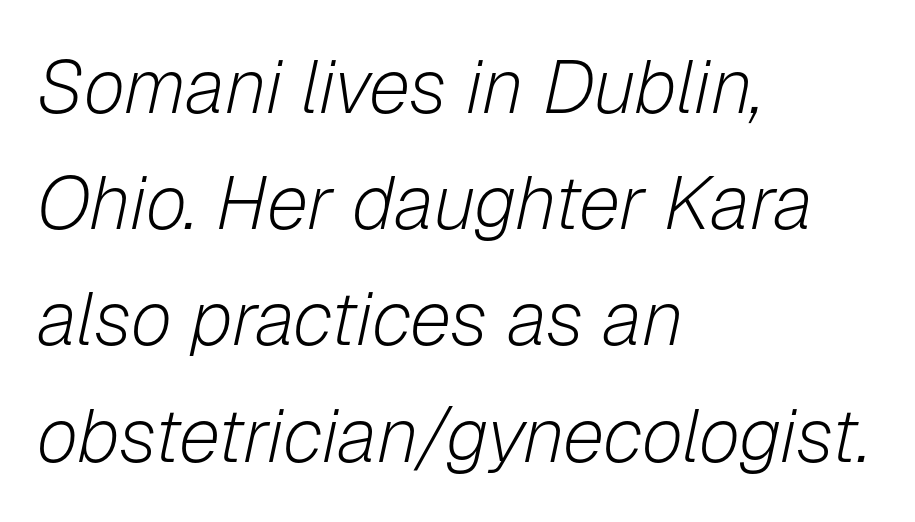
Would a proofreader flag this as italicized? Yes. This sample has the flowing, uneven cadence of proportional lettering. Vertically, the passage feels balanced, rows spaced as you'd expect. The strip under each line holds only bare page. Weight: in the light-to-regular range. Reading down the block, your eye returns to a fixed left position each line.
